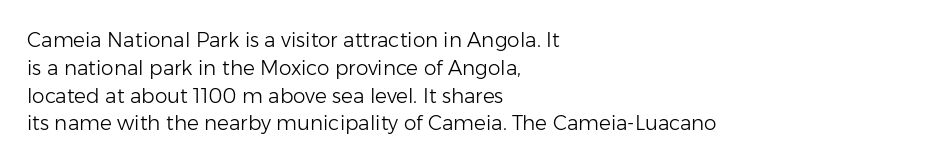
{"italic": "no", "bold": "no", "underline": "no", "align": "left", "line_spacing": "normal", "line_spacing_ratio": 1.39, "letter_spacing": "normal", "letter_spacing_em": 0.0, "glyph_px": 20}
